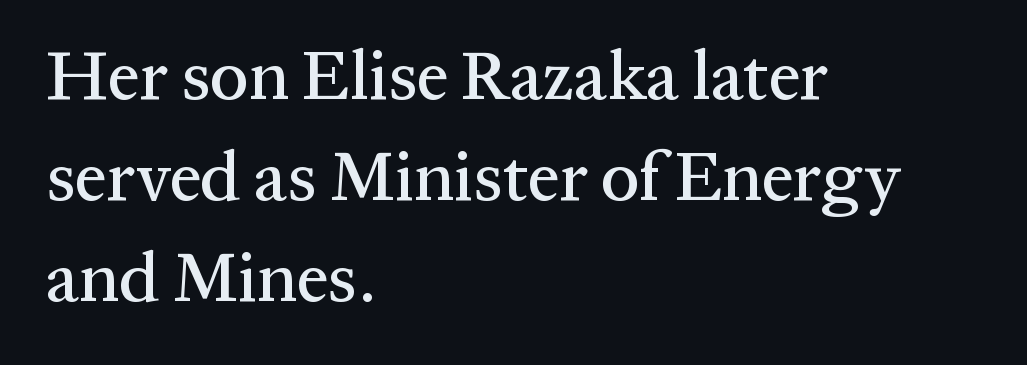
The image shows 70 px serif type, upright; set left-aligned, normal line spacing (1.44x), normal letter spacing, not underlined; medium stroke contrast and a medium x-height.
